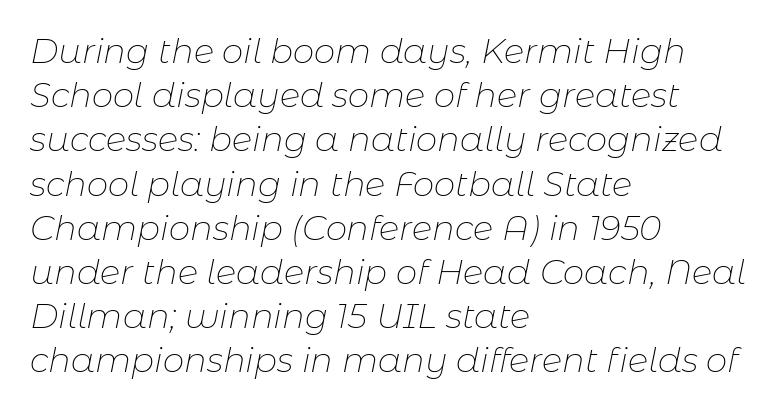
{"italic": "yes", "lean": "right", "slant_degrees": 11, "bold": "no", "weight": "thin", "width": "normal", "stroke_contrast": "low", "x_height": "medium", "monospaced": "no", "underline": "no", "align": "left", "line_spacing": "normal", "line_spacing_ratio": 1.3, "letter_spacing": "normal", "letter_spacing_em": 0.0, "glyph_px": 34}
